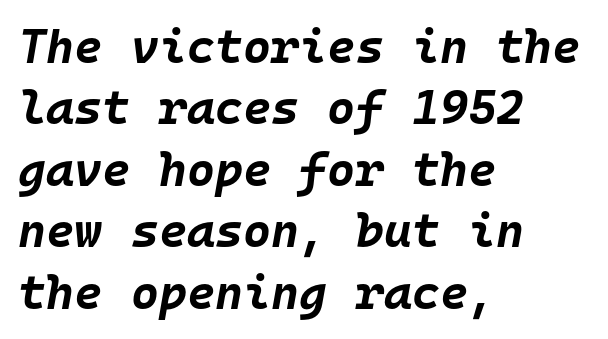
Q: Is the text bold? A: Yes.
Q: Is the text italic (slanted)? A: Yes, it leans right by about 10 degrees.
Q: Is the text underlined? A: No.
Q: How is the paragraph aligned? A: Left-aligned.
Q: Is the spacing between letters normal or unusually wide? A: Normal.
Q: Is the spacing between lines tight, normal or loose? A: Normal.
Q: Width (condensed, normal, or wide)? A: Normal.
Q: Stroke contrast? A: Low.
Q: x-height? A: Large.
Q: Monospaced? A: Yes.
